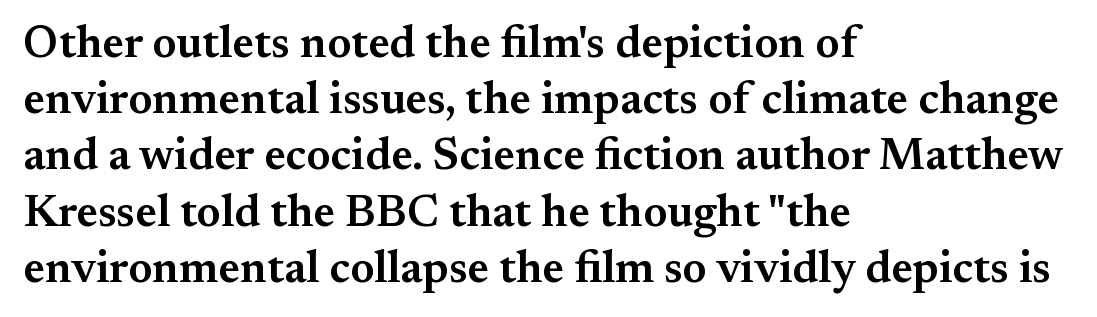
{"serif": "yes", "italic": "no", "bold": "semi", "weight": "semibold", "width": "normal", "stroke_contrast": "medium", "x_height": "small", "monospaced": "no", "underline": "no", "align": "left", "line_spacing": "normal", "line_spacing_ratio": 1.25, "letter_spacing": "normal", "letter_spacing_em": 0.0, "glyph_px": 45}
